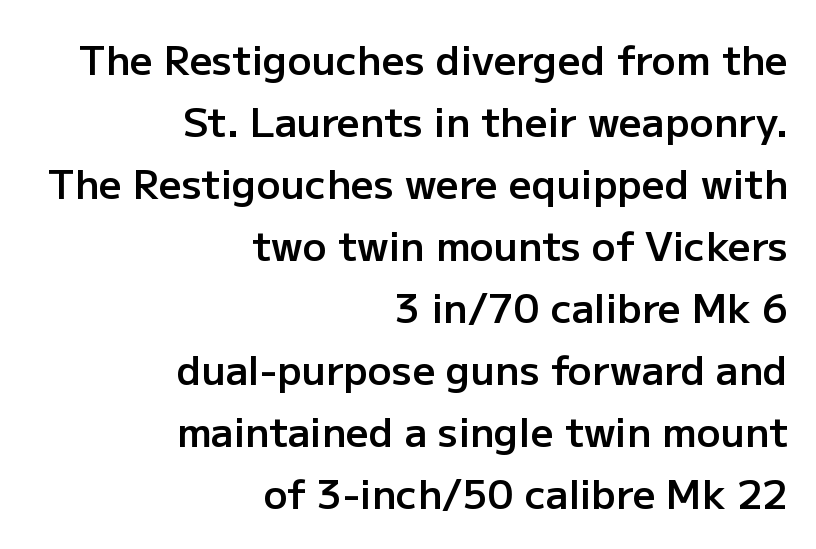
{"serif": "no", "italic": "no", "bold": "semi", "weight": "semibold", "width": "normal", "stroke_contrast": "low", "x_height": "medium", "monospaced": "no", "underline": "no", "align": "right", "line_spacing": "normal", "line_spacing_ratio": 1.55, "letter_spacing": "normal", "letter_spacing_em": 0.0, "glyph_px": 40}
